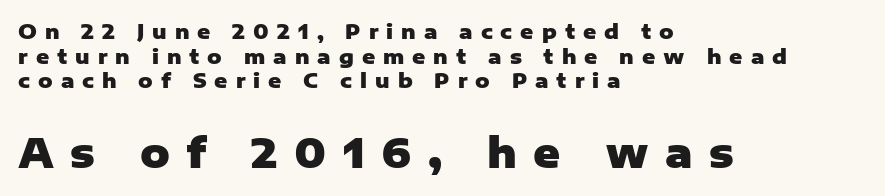
{"serif": "no", "italic": "no", "bold": "yes", "weight": "heavy", "width": "normal", "stroke_contrast": "low", "x_height": "medium", "monospaced": "no", "underline": "no", "align": "left", "line_spacing_ratio": 1.23, "letter_spacing": "wide", "letter_spacing_em": 0.4, "larger_block": "second", "size_ratio": 2.05, "glyph_px": 41}
